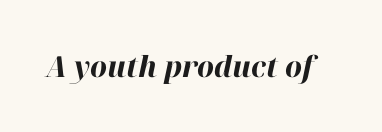
Q: Is the text bold? A: Yes.
Q: Is the text italic (slanted)? A: Yes, it leans right by about 12 degrees.
Q: Is the text underlined? A: No.
Q: Is the spacing between letters normal or unusually wide? A: Normal.
Q: Width (condensed, normal, or wide)? A: Normal.
Q: Stroke contrast? A: High.
Q: x-height? A: Medium.
Q: Monospaced? A: No.
